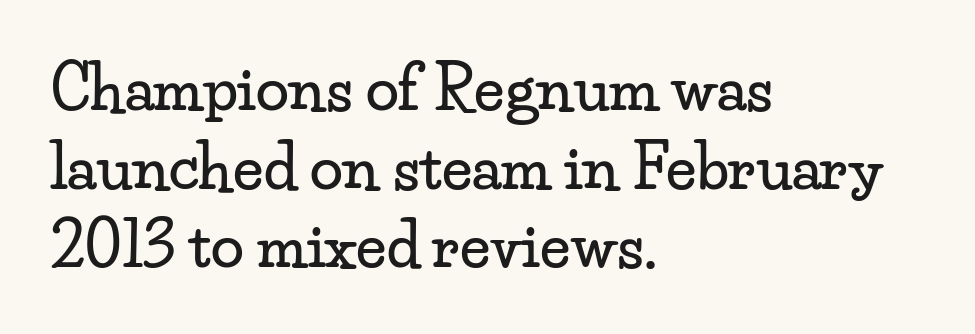
Q: Is the text italic (slanted)? A: No, it is upright.
Q: Is the typeface a serif or a sans-serif typeface? A: Serif.
Q: Is the text underlined? A: No.
Q: How is the paragraph aligned? A: Left-aligned.
Q: Is the spacing between letters normal or unusually wide? A: Normal.
Q: Is the spacing between lines tight, normal or loose? A: Normal.
Q: Width (condensed, normal, or wide)? A: Wide.
Q: Stroke contrast? A: Low.
Q: x-height? A: Small.
Q: Monospaced? A: No.
